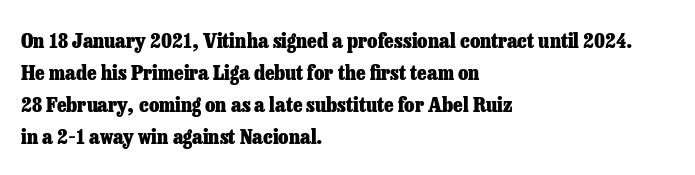
Tracking value appears to be zero — textbook default spacing. Is the type bold? Yes — the strokes are clearly thick and heavy. The block of text has a typical density, with ordinary space between rows. The rag falls on the right side of this text block. Words float on clear page, feet unadorned.
